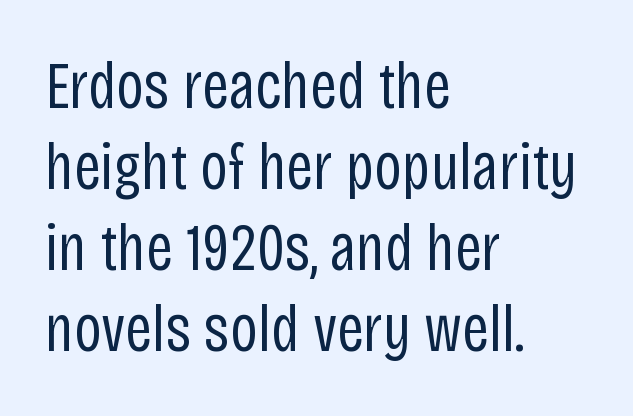
The image shows 67 px regular-weight, condensed sans-serif type, upright; set left-aligned, line spacing 1.21x, normal letter spacing, not underlined; low stroke contrast and a large x-height.
